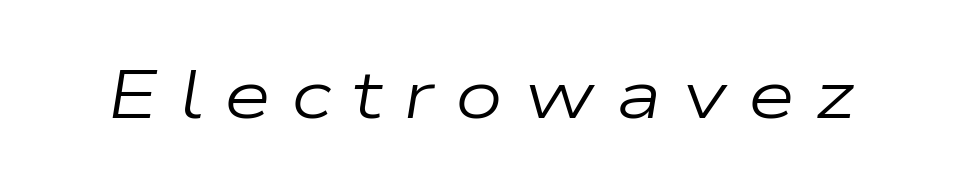
{"italic": "yes", "lean": "right", "slant_degrees": 9, "bold": "no", "weight": "regular", "width": "wide", "stroke_contrast": "low", "x_height": "medium", "monospaced": "no", "underline": "no", "letter_spacing": "wide", "letter_spacing_em": 0.31, "glyph_px": 68}
